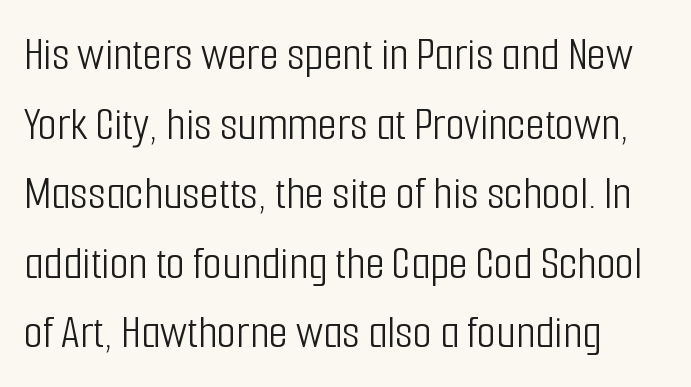
{"serif": "no", "italic": "no", "bold": "no", "weight": "light", "width": "condensed", "stroke_contrast": "low", "x_height": "medium", "monospaced": "no", "underline": "no", "align": "left", "line_spacing": "normal", "line_spacing_ratio": 1.42, "letter_spacing": "normal", "letter_spacing_em": 0.0, "glyph_px": 49}
